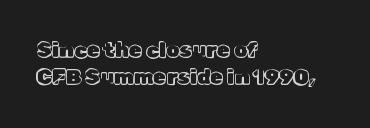
The letters stand straight up with perfectly vertical stems. Tracking here is standard; glyphs follow each other at the usual distance. Whoever set this chose a conventional vertical rhythm. The paragraph has a hard left edge and a soft right edge. Has an underline been added? It has not.
